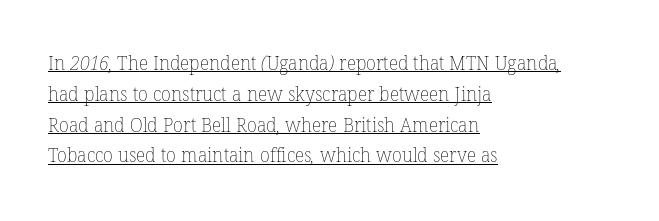
The image shows 20 px text type; set left-aligned, normal line spacing (1.54x), normal letter spacing, underlined.
